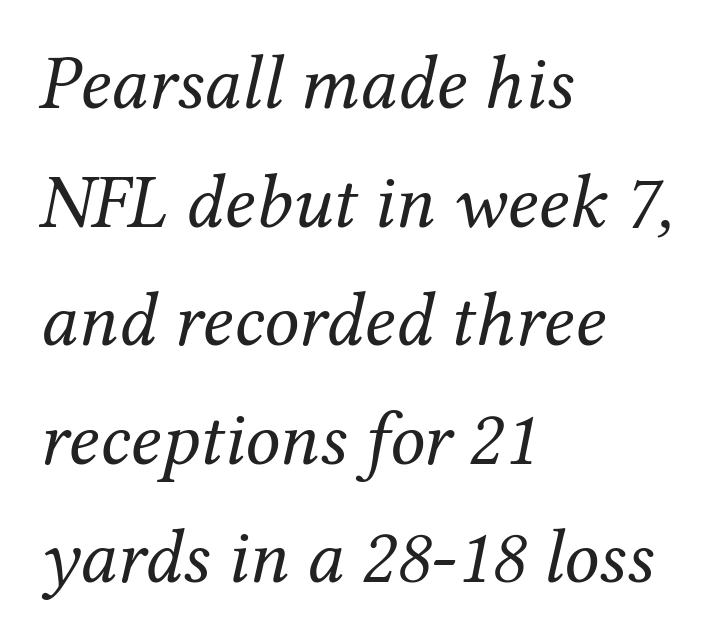
{"serif": "yes", "italic": "yes", "lean": "right", "slant_degrees": 12, "bold": "no", "weight": "regular", "width": "normal", "stroke_contrast": "medium", "x_height": "medium", "monospaced": "no", "underline": "no", "align": "left", "line_spacing": "normal", "line_spacing_ratio": 1.52, "letter_spacing": "normal", "letter_spacing_em": 0.0, "glyph_px": 78}
